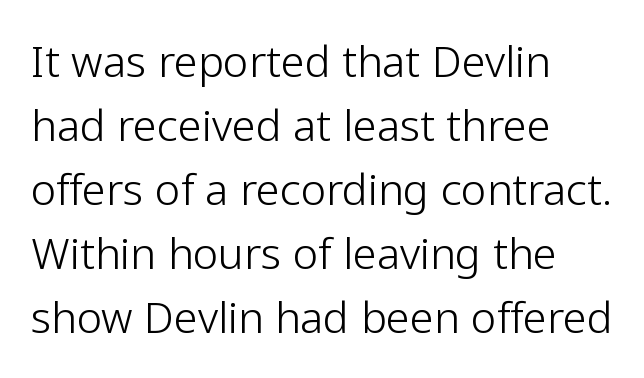
The image shows 43 px light sans-serif type, upright; set left-aligned, normal line spacing (1.49x), normal letter spacing, not underlined; low stroke contrast and a medium x-height.
